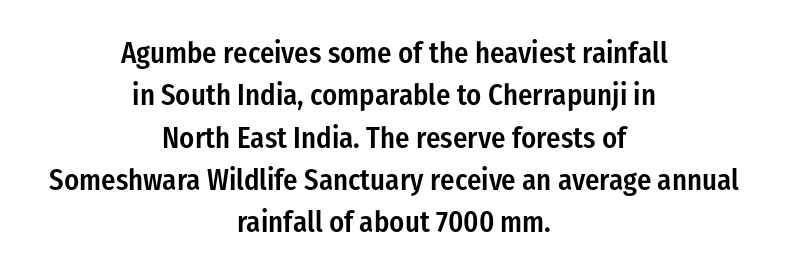
Q: Is the text bold? A: Semi-bold.
Q: Is the text italic (slanted)? A: No, it is upright.
Q: Is the typeface a serif or a sans-serif typeface? A: Sans-serif.
Q: Is the text underlined? A: No.
Q: How is the paragraph aligned? A: Centered.
Q: Is the spacing between letters normal or unusually wide? A: Normal.
Q: Is the spacing between lines tight, normal or loose? A: Normal.
Q: Width (condensed, normal, or wide)? A: Condensed.
Q: Stroke contrast? A: Low.
Q: x-height? A: Medium.
Q: Monospaced? A: No.
